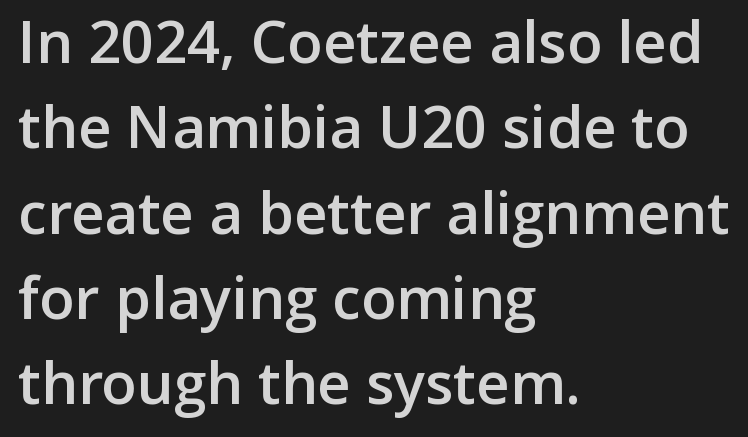
Q: Is the text bold? A: Semi-bold.
Q: Is the text italic (slanted)? A: No, it is upright.
Q: Is the typeface a serif or a sans-serif typeface? A: Sans-serif.
Q: Is the text underlined? A: No.
Q: How is the paragraph aligned? A: Left-aligned.
Q: Is the spacing between letters normal or unusually wide? A: Normal.
Q: Is the spacing between lines tight, normal or loose? A: Normal.
Q: Width (condensed, normal, or wide)? A: Normal.
Q: Stroke contrast? A: Low.
Q: x-height? A: Medium.
Q: Monospaced? A: No.
